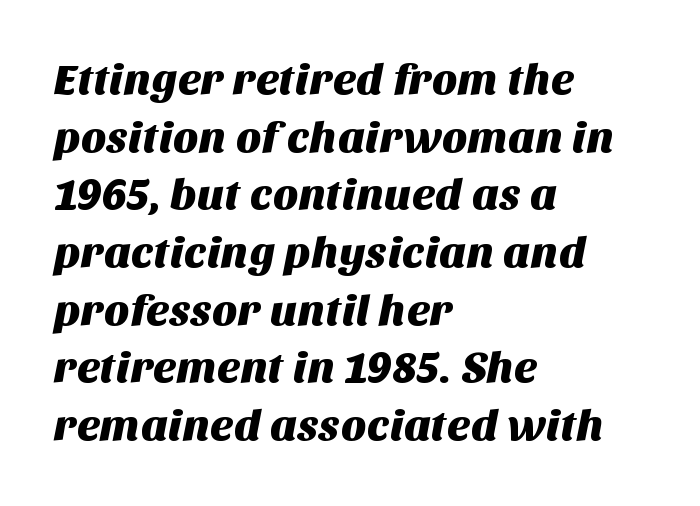
Q: Is the typeface a serif or a sans-serif typeface? A: Sans-serif.
Q: Is the text underlined? A: No.
Q: How is the paragraph aligned? A: Left-aligned.
Q: Is the spacing between letters normal or unusually wide? A: Normal.
Q: Is the spacing between lines tight, normal or loose? A: Normal.
Q: Width (condensed, normal, or wide)? A: Normal.
Q: Stroke contrast? A: Medium.
Q: x-height? A: Large.
Q: Monospaced? A: No.
